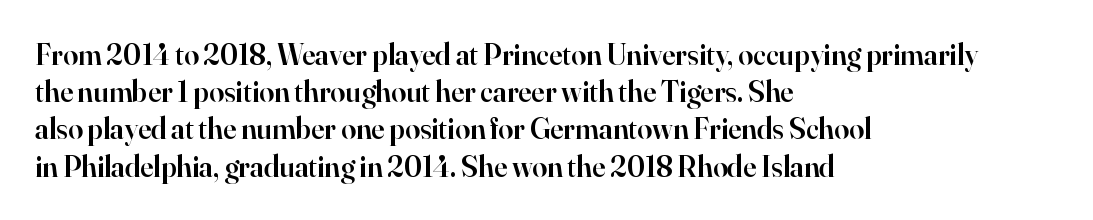
{"serif": "yes", "italic": "no", "bold": "semi", "weight": "semibold", "width": "normal", "stroke_contrast": "high", "x_height": "small", "monospaced": "no", "underline": "no", "align": "left", "line_spacing_ratio": 1.24, "letter_spacing": "normal", "letter_spacing_em": 0.0, "glyph_px": 30}
